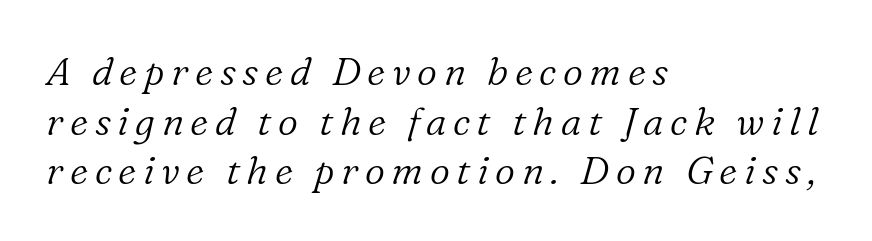
The image shows 39 px light serif type, italic (leaning right); set left-aligned, normal line spacing (1.27x), not underlined; low stroke contrast and a medium x-height.
